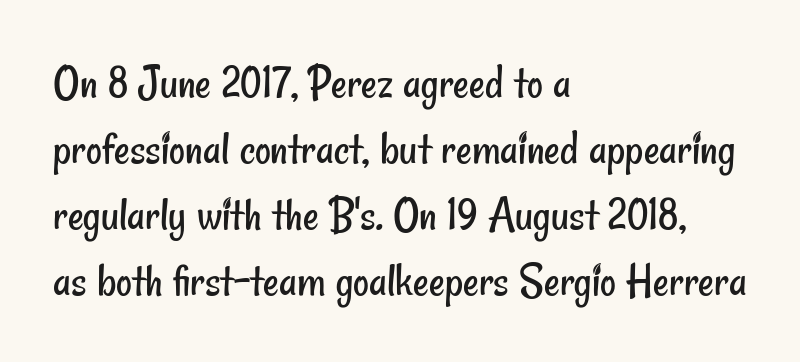
Q: Is the text bold? A: No.
Q: Is the typeface a serif or a sans-serif typeface? A: Sans-serif.
Q: Is the text underlined? A: No.
Q: How is the paragraph aligned? A: Left-aligned.
Q: Is the spacing between letters normal or unusually wide? A: Normal.
Q: Is the spacing between lines tight, normal or loose? A: Normal.
Q: Width (condensed, normal, or wide)? A: Condensed.
Q: Stroke contrast? A: Low.
Q: x-height? A: Small.
Q: Monospaced? A: No.
